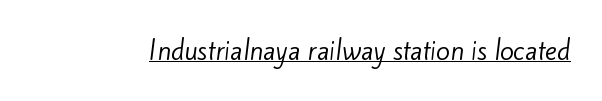
Q: Is the text bold? A: No.
Q: Is the text underlined? A: Yes.
Q: Is the spacing between letters normal or unusually wide? A: Normal.
